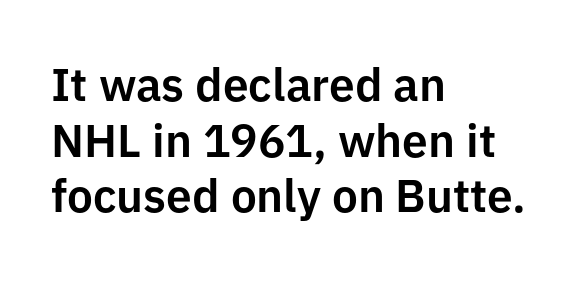
The compositor pushed each line to the left boundary. This is sans-serif lettering, the kind often seen on screens and signage. Every stem runs plumb, perpendicular to the baseline. The area under the type is left untouched.
